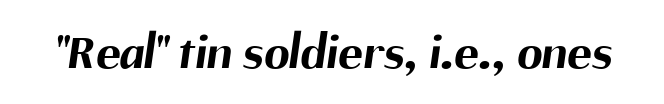
{"serif": "no", "bold": "yes", "weight": "bold", "width": "normal", "stroke_contrast": "medium", "x_height": "medium", "monospaced": "no", "underline": "no", "letter_spacing": "normal", "letter_spacing_em": 0.0, "glyph_px": 51}
